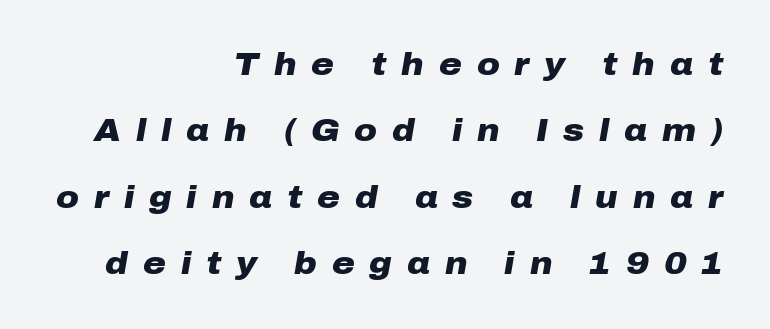
{"italic": "yes", "lean": "right", "slant_degrees": 10, "bold": "yes", "weight": "heavy", "width": "wide", "stroke_contrast": "low", "x_height": "medium", "monospaced": "no", "underline": "no", "align": "right", "line_spacing": "loose", "line_spacing_ratio": 2.14, "letter_spacing": "wide", "letter_spacing_em": 0.48, "glyph_px": 31}
